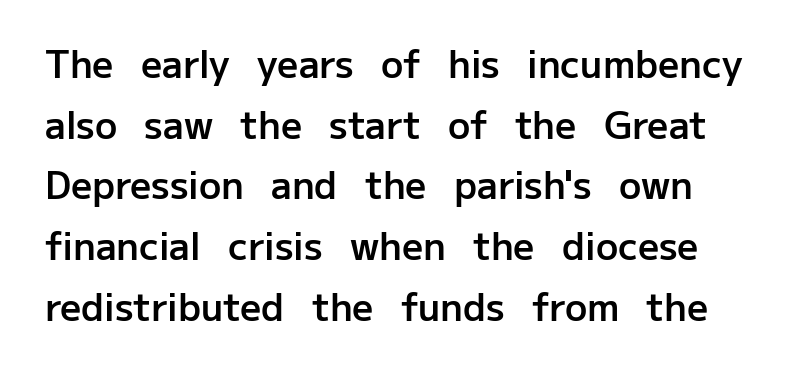
Each glyph is drawn with semibold strokes, heavier than normal yet not fully bold. Nothing sits at the stroke ends, so this counts as sans-serif. Proportional: the letters do not fall into vertical columns. This sample keeps an unexceptional amount of space between lines. This sample uses an upright cut, with every glyph sitting square on the baseline. Only glyphs here, with clear space below each row.
